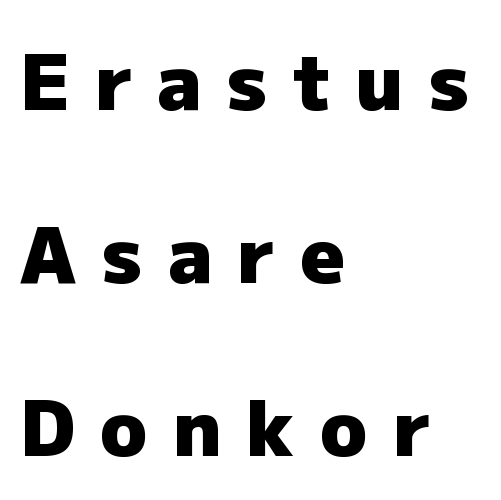
Is the type bold? Yes — the strokes are clearly thick and heavy. Whoever set this chose breathing room over compactness in the vertical rhythm. These lines were composed using upright roman letters. No feet cap the strokes, marking this as sans-serif type. Varying glyph widths throughout — classic text-font behaviour.
